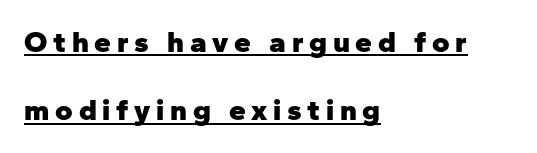
Q: Is the text bold? A: Yes.
Q: Is the text italic (slanted)? A: No, it is upright.
Q: Is the typeface a serif or a sans-serif typeface? A: Sans-serif.
Q: Is the text underlined? A: Yes.
Q: How is the paragraph aligned? A: Left-aligned.
Q: Is the spacing between lines tight, normal or loose? A: Loose.
Q: Width (condensed, normal, or wide)? A: Normal.
Q: Stroke contrast? A: Low.
Q: x-height? A: Medium.
Q: Monospaced? A: No.
